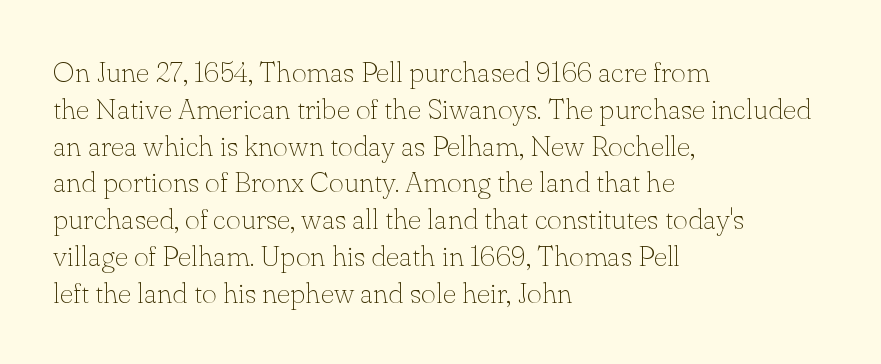
Q: Is the text bold? A: No.
Q: Is the text italic (slanted)? A: No, it is upright.
Q: Is the typeface a serif or a sans-serif typeface? A: Serif.
Q: Is the text underlined? A: No.
Q: How is the paragraph aligned? A: Left-aligned.
Q: Is the spacing between letters normal or unusually wide? A: Normal.
Q: Is the spacing between lines tight, normal or loose? A: Normal.
Q: Width (condensed, normal, or wide)? A: Normal.
Q: Stroke contrast? A: Low.
Q: x-height? A: Small.
Q: Monospaced? A: No.
